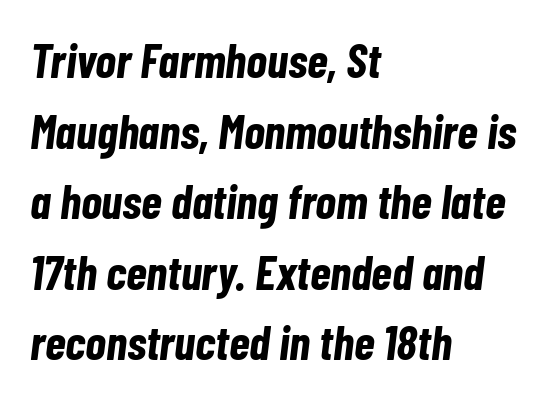
One glance says typical: line gaps are just what's usual. The strip under each line holds only bare page. This sample uses an oblique cut, with every glyph tilted off the vertical. No extra tracking has been applied to these lines. The lines in this sample share a left origin and differ only in where they stop. Weight check: bold — yes, fully.
